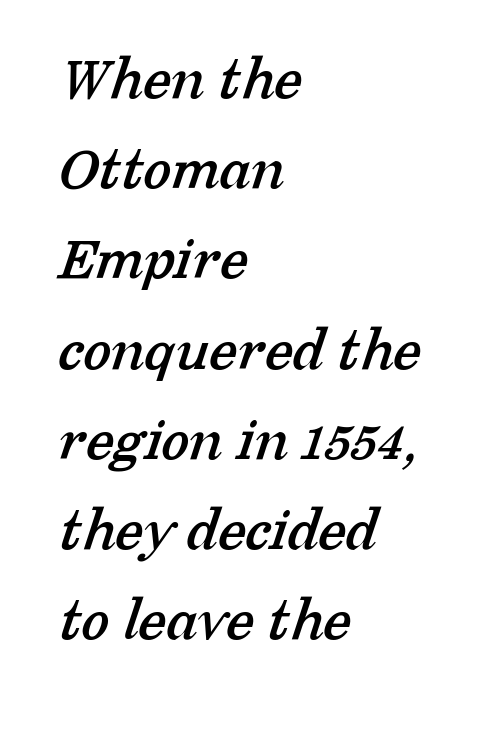
Q: Is the typeface a serif or a sans-serif typeface? A: Serif.
Q: Is the text underlined? A: No.
Q: How is the paragraph aligned? A: Left-aligned.
Q: Is the spacing between letters normal or unusually wide? A: Normal.
Q: Is the spacing between lines tight, normal or loose? A: Normal.
Q: Width (condensed, normal, or wide)? A: Normal.
Q: Stroke contrast? A: Low.
Q: x-height? A: Medium.
Q: Monospaced? A: No.
